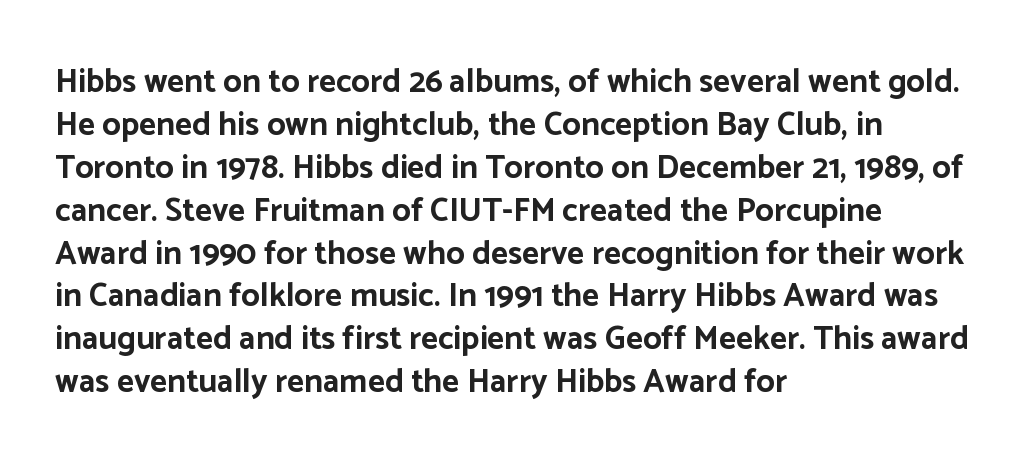
{"serif": "no", "italic": "no", "bold": "yes", "weight": "bold", "width": "normal", "stroke_contrast": "low", "x_height": "medium", "monospaced": "no", "underline": "no", "align": "left", "line_spacing": "normal", "line_spacing_ratio": 1.3, "letter_spacing": "normal", "letter_spacing_em": 0.0, "glyph_px": 33}
